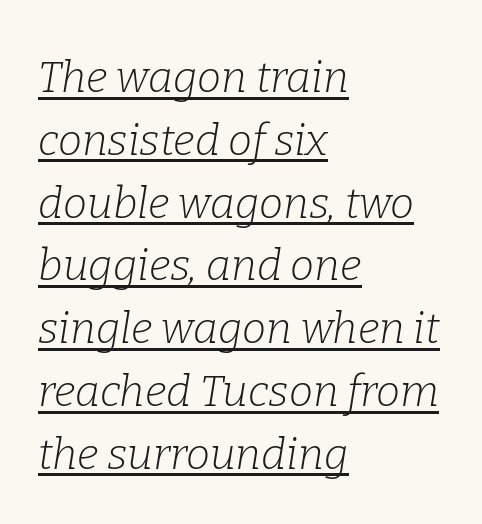
{"serif": "yes", "italic": "yes", "lean": "right", "slant_degrees": 9, "bold": "no", "weight": "light", "width": "normal", "stroke_contrast": "low", "x_height": "medium", "monospaced": "no", "underline": "yes", "align": "left", "line_spacing": "normal", "line_spacing_ratio": 1.46, "letter_spacing": "normal", "letter_spacing_em": 0.0, "glyph_px": 43}
